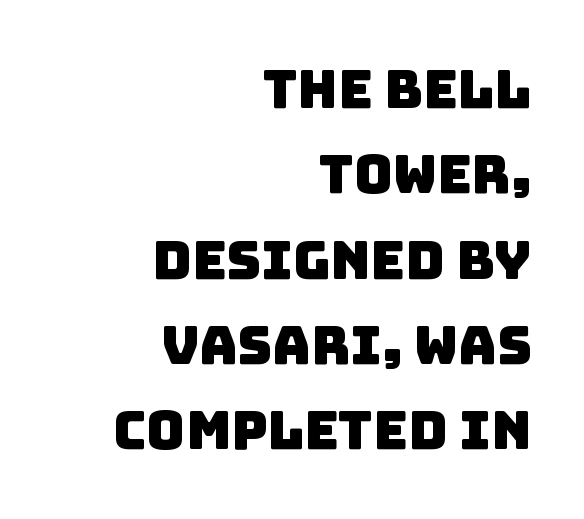
Letter spacing: default. The letters advance in unequal steps, a hallmark of proportional type. The space between consecutive lines is moderate. The words here are not underlined. Layout note: lines flush right. The rendering shows plain stroke endings on the letterforms — a sans-serif design.
